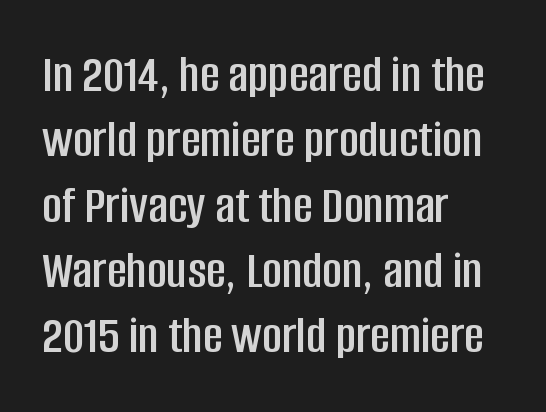
{"serif": "no", "italic": "no", "width": "condensed", "stroke_contrast": "low", "x_height": "large", "monospaced": "no", "underline": "no", "align": "left", "line_spacing_ratio": 1.21, "letter_spacing": "normal", "letter_spacing_em": 0.0, "glyph_px": 54}
